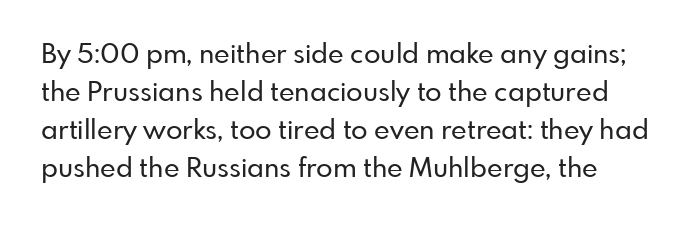
Q: Is the text italic (slanted)? A: No, it is upright.
Q: Is the text underlined? A: No.
Q: Is the spacing between letters normal or unusually wide? A: Normal.
Q: Is the spacing between lines tight, normal or loose? A: Normal.
